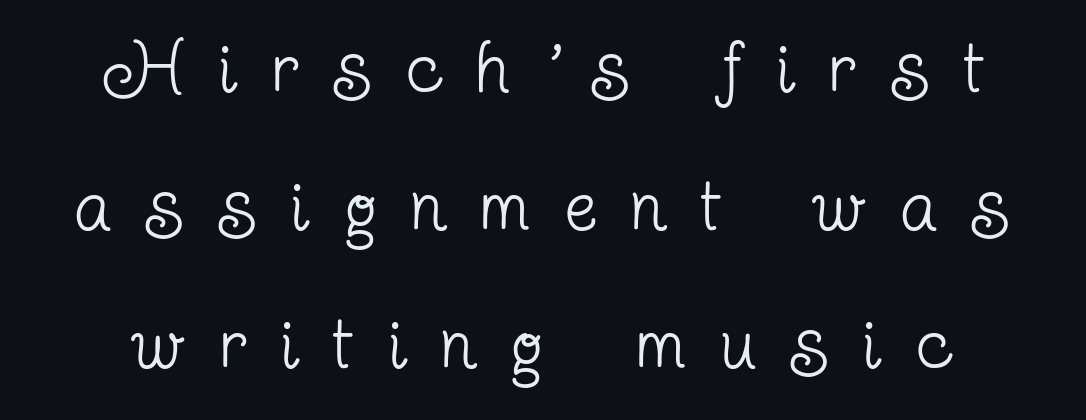
Q: Is the text bold? A: No.
Q: Is the text italic (slanted)? A: No, it is upright.
Q: Is the typeface a serif or a sans-serif typeface? A: Serif.
Q: Is the text underlined? A: No.
Q: Is the spacing between letters normal or unusually wide? A: Unusually wide.
Q: Is the spacing between lines tight, normal or loose? A: Loose.
Q: Width (condensed, normal, or wide)? A: Condensed.
Q: Stroke contrast? A: Low.
Q: x-height? A: Medium.
Q: Monospaced? A: No.
